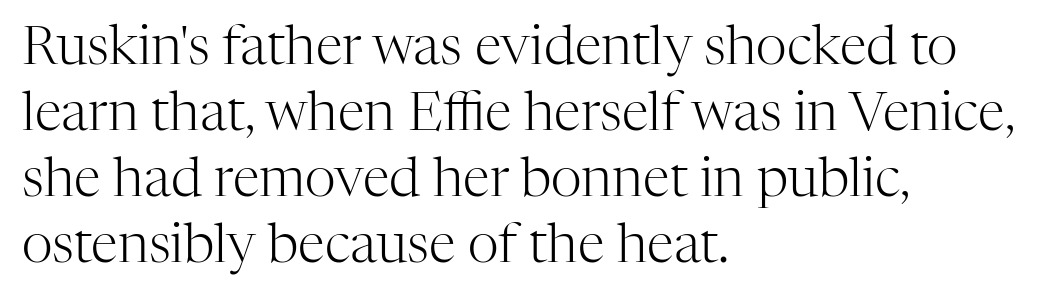
{"serif": "yes", "italic": "no", "bold": "no", "weight": "light", "width": "normal", "stroke_contrast": "high", "x_height": "medium", "monospaced": "no", "underline": "no", "align": "left", "line_spacing_ratio": 1.22, "letter_spacing": "normal", "letter_spacing_em": 0.0, "glyph_px": 54}
